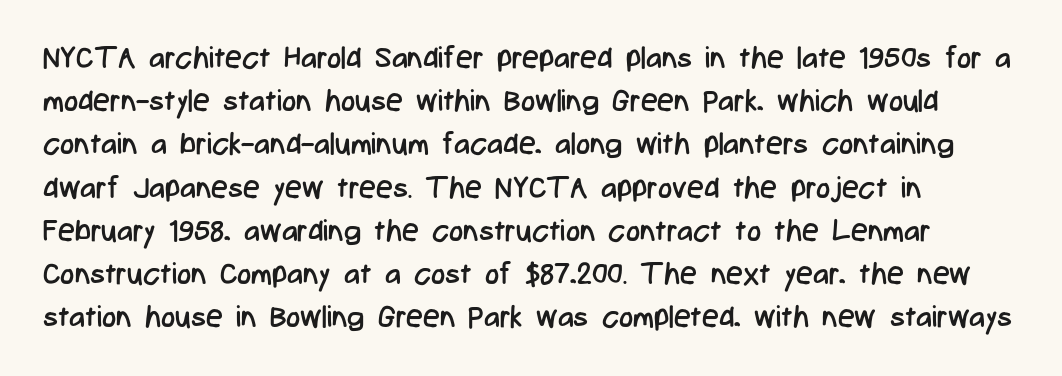
{"serif": "no", "italic": "no", "bold": "no", "weight": "regular", "width": "condensed", "stroke_contrast": "low", "x_height": "medium", "monospaced": "no", "underline": "no", "align": "left", "line_spacing": "normal", "line_spacing_ratio": 1.44, "letter_spacing": "normal", "letter_spacing_em": 0.0, "glyph_px": 30}
